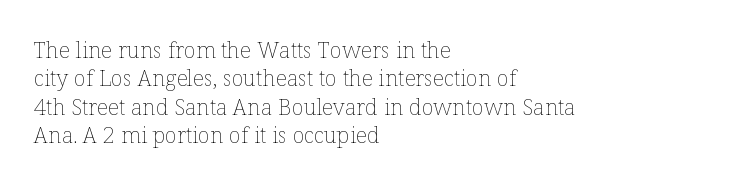
Rule under the text: the space is simply empty. Honestly, the letter spacing is just normal — you wouldn't notice it. The font's upright variant was chosen for this text. The strokes are not fattened; the text isn't bold. Layout note: lines flush left. The designer left line spacing at the default.
